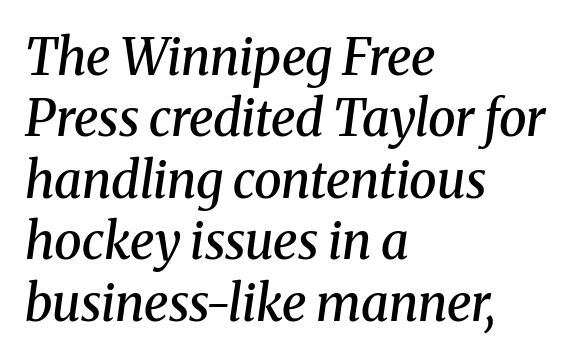
Q: Is the text bold? A: Semi-bold.
Q: Is the text italic (slanted)? A: Yes, it leans right by about 8 degrees.
Q: Is the typeface a serif or a sans-serif typeface? A: Serif.
Q: Is the text underlined? A: No.
Q: How is the paragraph aligned? A: Left-aligned.
Q: Is the spacing between letters normal or unusually wide? A: Normal.
Q: Width (condensed, normal, or wide)? A: Normal.
Q: Stroke contrast? A: Medium.
Q: x-height? A: Medium.
Q: Monospaced? A: No.
